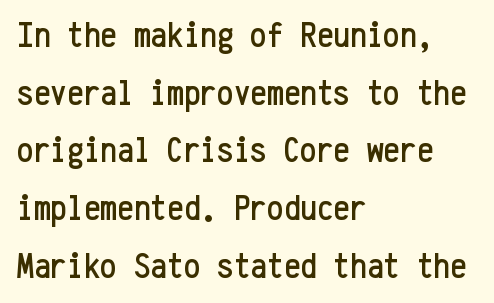
Q: Is the text italic (slanted)? A: No, it is upright.
Q: Is the typeface a serif or a sans-serif typeface? A: Sans-serif.
Q: Is the text underlined? A: No.
Q: How is the paragraph aligned? A: Left-aligned.
Q: Is the spacing between letters normal or unusually wide? A: Normal.
Q: Is the spacing between lines tight, normal or loose? A: Normal.
Q: Width (condensed, normal, or wide)? A: Condensed.
Q: Stroke contrast? A: Low.
Q: x-height? A: Medium.
Q: Monospaced? A: Yes.
